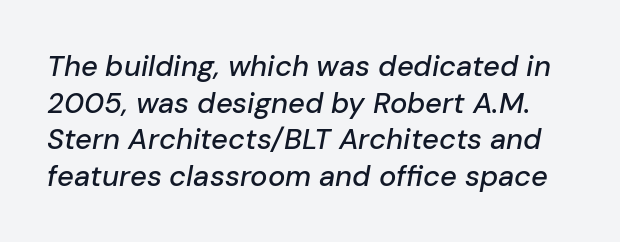
Q: Is the text italic (slanted)? A: Yes, it leans right by about 10 degrees.
Q: Is the text underlined? A: No.
Q: Is the spacing between letters normal or unusually wide? A: Normal.
Q: Is the spacing between lines tight, normal or loose? A: Normal.
Q: Width (condensed, normal, or wide)? A: Normal.
Q: Stroke contrast? A: Low.
Q: x-height? A: Medium.
Q: Monospaced? A: No.
